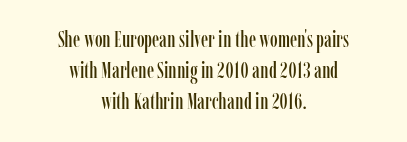
Q: Is the text italic (slanted)? A: No, it is upright.
Q: Is the text underlined? A: No.
Q: How is the paragraph aligned? A: Centered.
Q: Is the spacing between letters normal or unusually wide? A: Normal.
Q: Is the spacing between lines tight, normal or loose? A: Normal.
